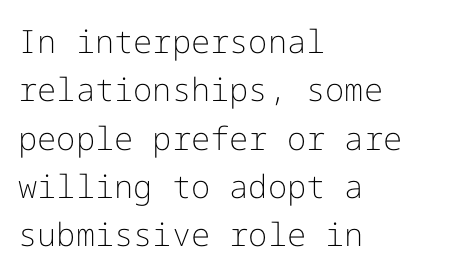
The image shows 32 px light sans-serif type, upright; set left-aligned, normal line spacing (1.51x), normal letter spacing, not underlined; low stroke contrast and a medium x-height.
